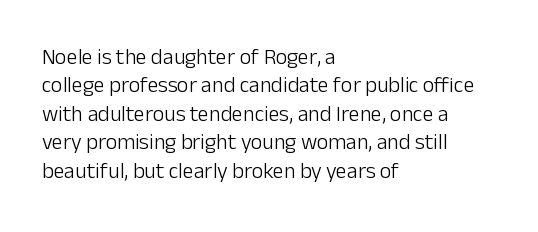
Rule under the text: the space is simply empty. Honestly, the letter spacing is just normal — you wouldn't notice it. The font's upright variant was chosen for this text. The strokes are not fattened; the text isn't bold. Layout note: lines flush left. The designer left line spacing at the default.
